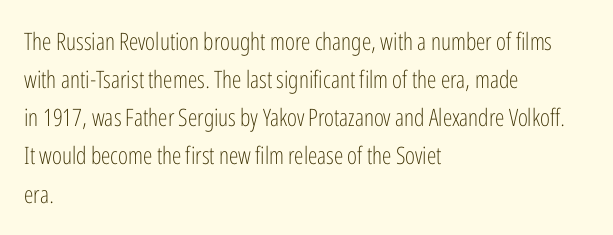
The image shows 24 px text type, upright; set left-aligned, normal line spacing (1.59x), normal letter spacing, not underlined.
